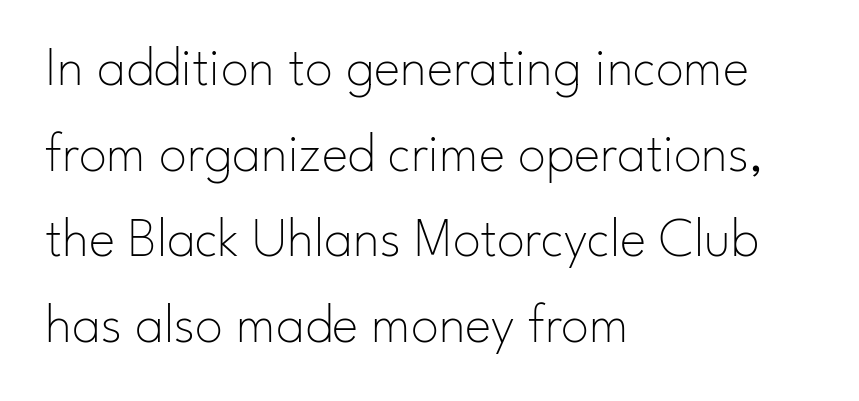
Q: Is the text bold? A: No.
Q: Is the text italic (slanted)? A: No, it is upright.
Q: Is the typeface a serif or a sans-serif typeface? A: Sans-serif.
Q: Is the text underlined? A: No.
Q: How is the paragraph aligned? A: Left-aligned.
Q: Is the spacing between letters normal or unusually wide? A: Normal.
Q: Is the spacing between lines tight, normal or loose? A: Normal.
Q: Width (condensed, normal, or wide)? A: Normal.
Q: Stroke contrast? A: Low.
Q: x-height? A: Small.
Q: Monospaced? A: No.
